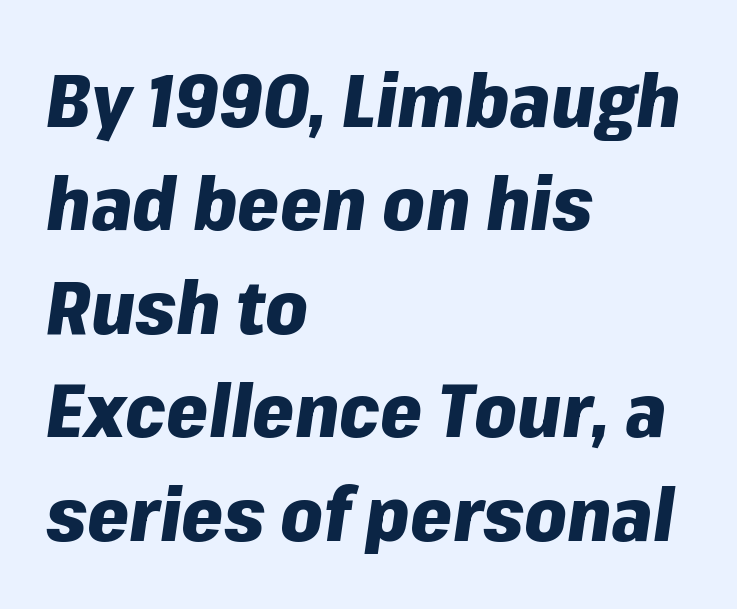
The image shows 75 px heavy type, italic (leaning right); set left-aligned, normal line spacing (1.38x), normal letter spacing, not underlined; low stroke contrast and a medium x-height.
